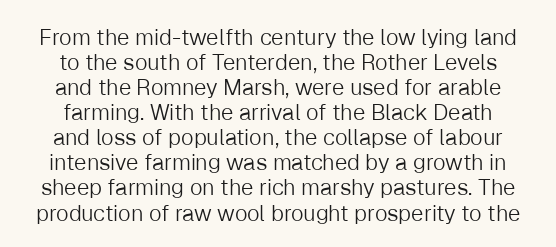
Q: Is the text bold? A: No.
Q: Is the text italic (slanted)? A: No, it is upright.
Q: Is the text underlined? A: No.
Q: Is the spacing between letters normal or unusually wide? A: Normal.
Q: Is the spacing between lines tight, normal or loose? A: Tight.
